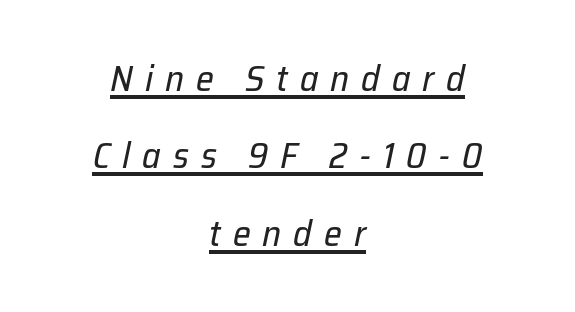
{"italic": "yes", "lean": "right", "slant_degrees": 12, "bold": "no", "weight": "regular", "width": "normal", "stroke_contrast": "low", "x_height": "medium", "monospaced": "no", "underline": "yes", "align": "center", "line_spacing": "loose", "line_spacing_ratio": 2.15, "letter_spacing": "wide", "letter_spacing_em": 0.33, "glyph_px": 36}
